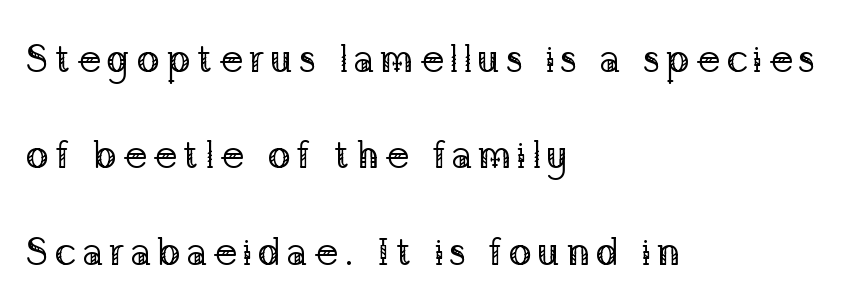
{"serif": "yes", "italic": "no", "bold": "no", "weight": "regular", "width": "normal", "stroke_contrast": "low", "x_height": "medium", "monospaced": "no", "underline": "no", "align": "left", "line_spacing": "loose", "line_spacing_ratio": 2.47, "glyph_px": 39}
